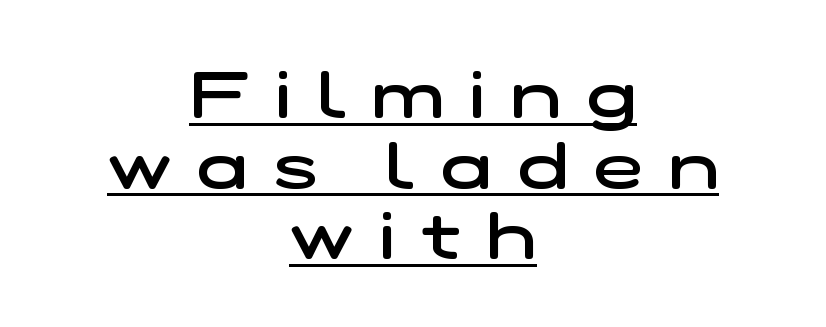
This rendering features underlined lettering. Short and long lines alike share a common midpoint. Caption: expanded tracking, letters set apart. Serifs: no, the terminals of the letterforms are clean. Does the leading feel generous? Not at all — it's pinched.
